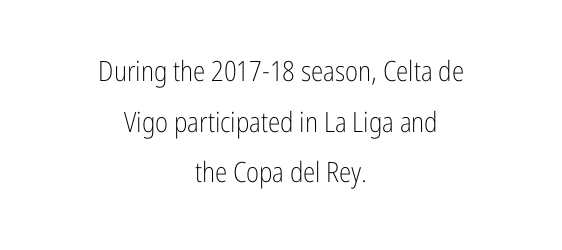
Q: Is the text bold? A: No.
Q: Is the text italic (slanted)? A: No, it is upright.
Q: Is the typeface a serif or a sans-serif typeface? A: Sans-serif.
Q: Is the text underlined? A: No.
Q: How is the paragraph aligned? A: Centered.
Q: Is the spacing between letters normal or unusually wide? A: Normal.
Q: Width (condensed, normal, or wide)? A: Condensed.
Q: Stroke contrast? A: Low.
Q: x-height? A: Medium.
Q: Monospaced? A: No.
